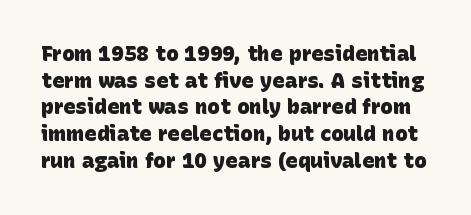
What stands out about the letter spacing? Nothing — it is the standard amount. A dark, heavy texture on the line: the type is bold. Descenders are the only things crossing below the line. In terms of leading, this rendering sits right in the middle.
